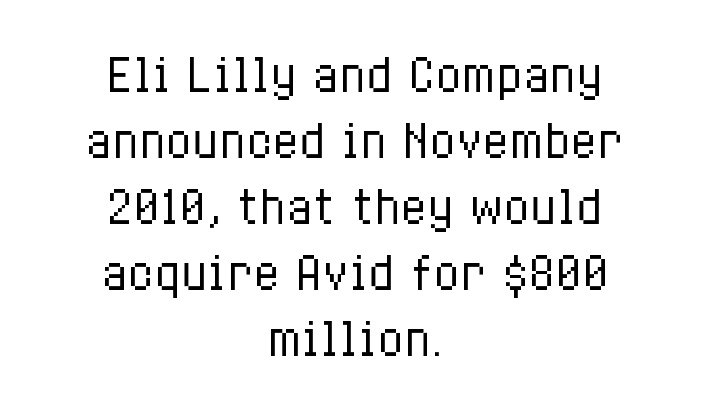
{"italic": "no", "bold": "no", "weight": "regular", "width": "condensed", "stroke_contrast": "low", "x_height": "medium", "monospaced": "no", "underline": "no", "align": "center", "line_spacing": "normal", "line_spacing_ratio": 1.5, "letter_spacing": "normal", "letter_spacing_em": 0.0, "glyph_px": 44}
